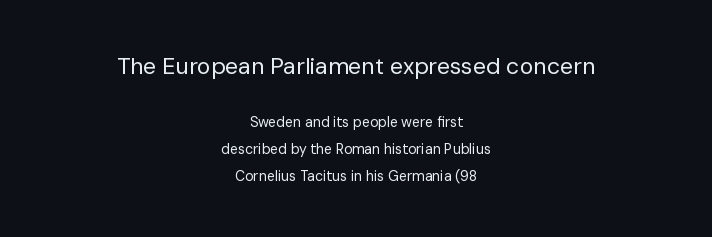
This rendering uses center alignment, leaving both contours irregular but symmetric. Compared with typical body copy, the letter spacing here is the same. Posture: vertical. Heft: none added — not bold.
